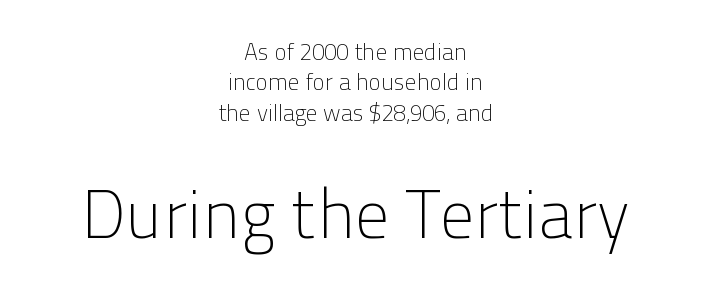
The image shows 68 px light sans-serif type, upright; set centered, normal line spacing (1.32x), normal letter spacing, not underlined; the second (bottom) block is 2.96x larger; low stroke contrast and a medium x-height.
